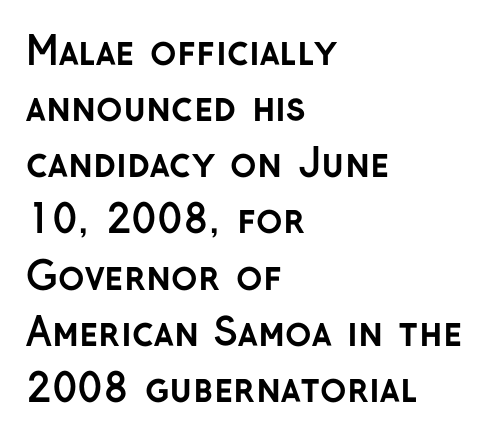
{"serif": "no", "italic": "no", "bold": "yes", "weight": "semibold", "width": "normal", "stroke_contrast": "low", "x_height": "medium", "monospaced": "no", "underline": "no", "align": "left", "line_spacing": "normal", "line_spacing_ratio": 1.44, "letter_spacing": "normal", "letter_spacing_em": 0.0, "glyph_px": 39}
